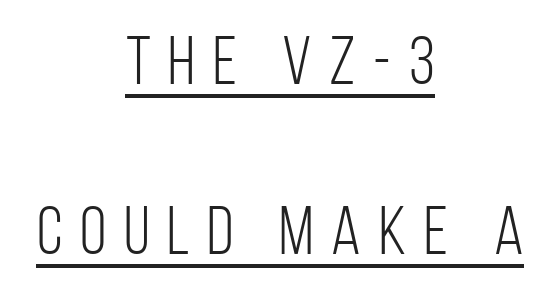
Compared with typical paragraphs, the rows here are farther apart. Somebody hit Ctrl+U on this one — the words are underlined. The font sits on the lighter half of the weight spectrum, regular included. When letters stand straight like this, we call the style roman or upright. Think of a printed novel: that variable character pitch is what you see here. The horizontal fit of the characters is loose and conspicuously gappy.
